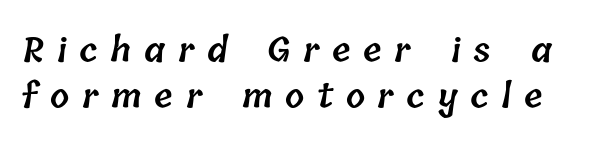
The image shows 34 px semibold type; set normal line spacing (1.35x), unusually wide letter spacing (+0.37 em), not underlined; low stroke contrast and a medium x-height.
